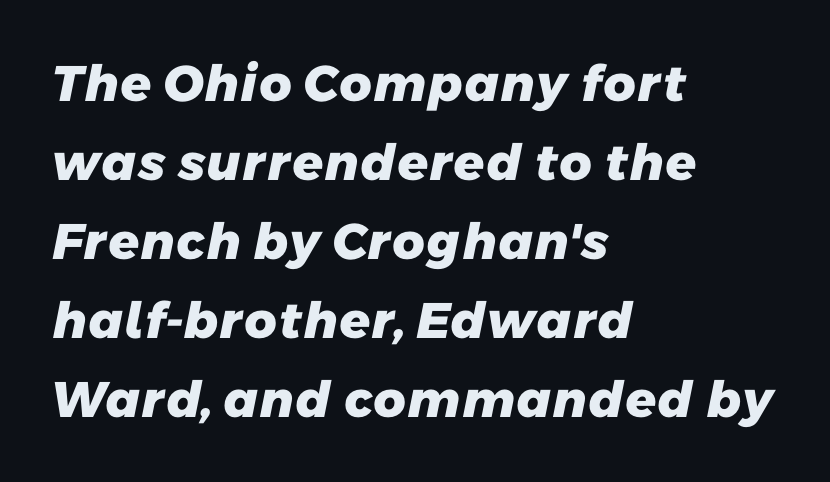
The face used here is proportionally spaced, like ordinary book or web type. A dark, heavy texture on the line: the type is bold. The tracking reads as untouched default to a designer's eye. You can tell from the bare stems that sans-serif type was used. Reading down the block, your eye returns to a fixed left position each line.
